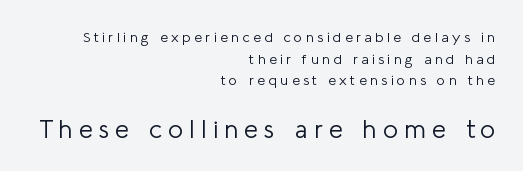
{"italic": "no", "bold": "no", "underline": "no", "align": "right", "line_spacing": "normal", "line_spacing_ratio": 1.54, "letter_spacing": "wide", "letter_spacing_em": 0.25, "larger_block": "second", "size_ratio": 1.79, "glyph_px": 25}
